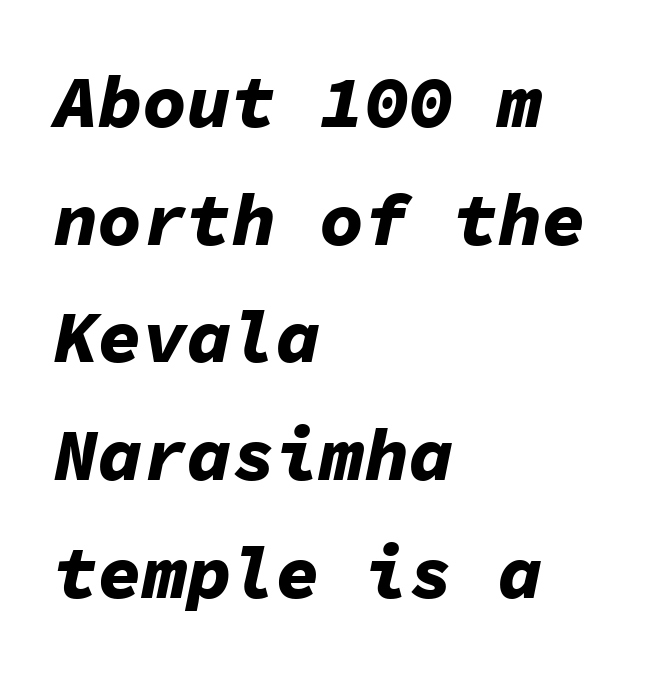
The space beneath each line is pristine and unruled. This sample has the even, mechanical cadence of fixed-width lettering. This sample uses plain, unmodified letter spacing. Interline gaps are of average width in this sample.
